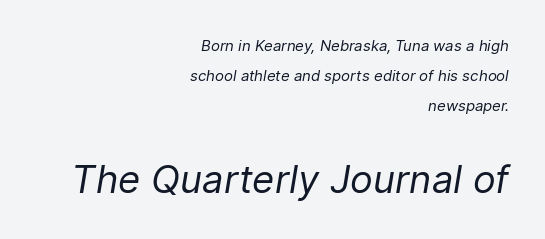
The image shows 38 px regular-weight type, italic (leaning right); set right-aligned, loose line spacing (1.99x), normal letter spacing, not underlined; the second (bottom) block is 2.53x larger; low stroke contrast and a medium x-height.
